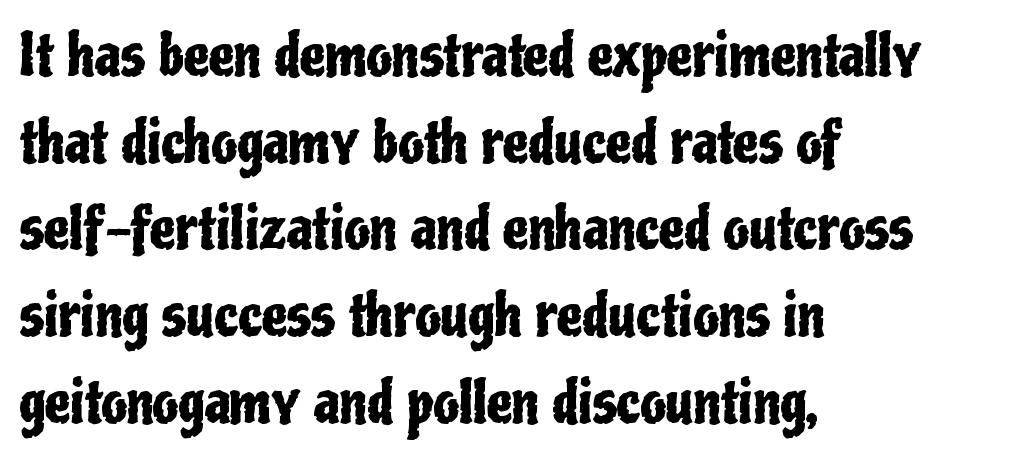
The rows are spaced the way most documents space them. The text block is weighted toward the left margin, trailing off unevenly rightward. The rendering uses natural spacing where letterforms have individual widths. How are the letters spaced? Ordinarily, with no added tracking. Honestly, there is no underline to notice here at all. Grotesque or geometric, the face here clearly has no serifs.
